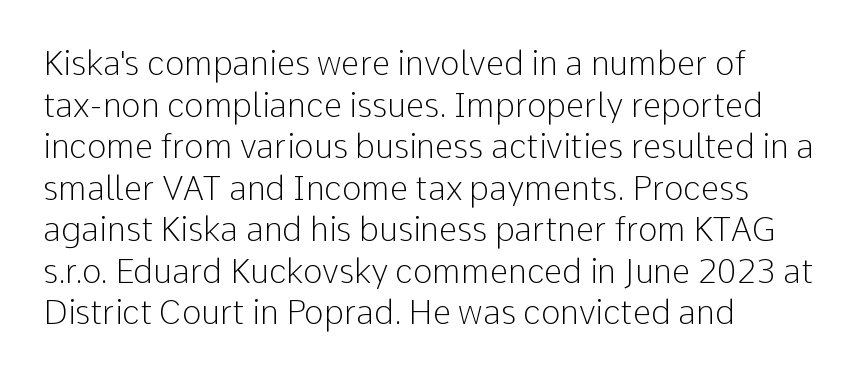
Q: Is the text bold? A: No.
Q: Is the text italic (slanted)? A: No, it is upright.
Q: Is the typeface a serif or a sans-serif typeface? A: Sans-serif.
Q: Is the text underlined? A: No.
Q: How is the paragraph aligned? A: Left-aligned.
Q: Is the spacing between letters normal or unusually wide? A: Normal.
Q: Is the spacing between lines tight, normal or loose? A: Normal.
Q: Width (condensed, normal, or wide)? A: Normal.
Q: Stroke contrast? A: Low.
Q: x-height? A: Medium.
Q: Monospaced? A: No.
